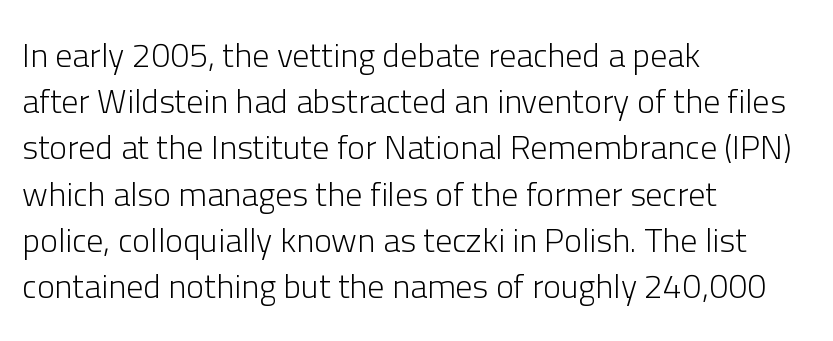
{"serif": "no", "italic": "no", "bold": "no", "weight": "light", "width": "normal", "stroke_contrast": "low", "x_height": "medium", "monospaced": "no", "underline": "no", "align": "left", "line_spacing": "normal", "line_spacing_ratio": 1.36, "letter_spacing": "normal", "letter_spacing_em": 0.0, "glyph_px": 34}
